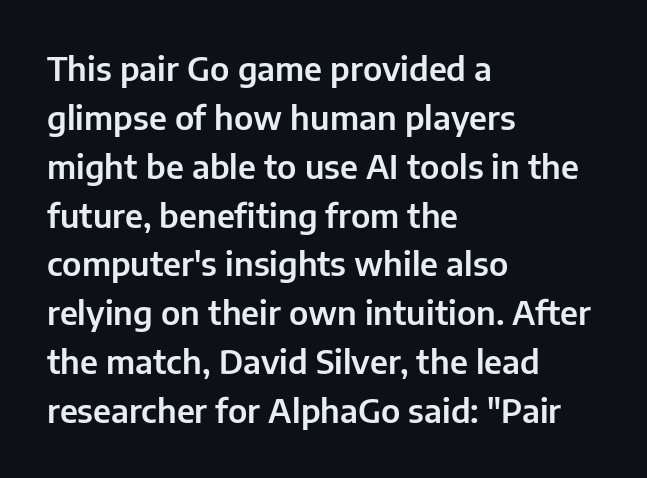
The face used here is rendered with its standard letterfit. The paragraph shown leans on its left margin. Is there any slant? The stems are plumb. Examine the stroke ends and you'll find no serifs. Here the designer chose a conventional face with non-uniform glyph widths. Leading: standard.
